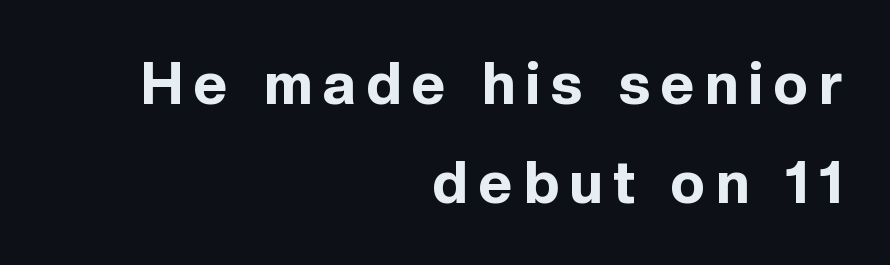
The image shows 58 px bold sans-serif type, upright; set right-aligned, normal line spacing (1.7x), not underlined; a medium x-height.
